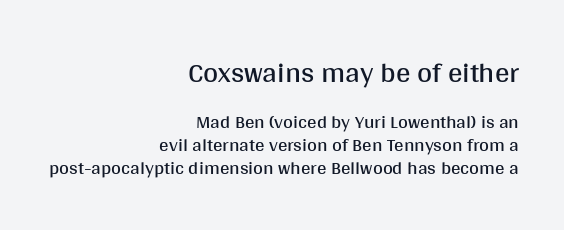
The image shows 29 px regular-weight sans-serif type, upright; set right-aligned, line spacing 1.2x, normal letter spacing, not underlined; the first (top) block is 1.53x larger; medium stroke contrast and a large x-height.
